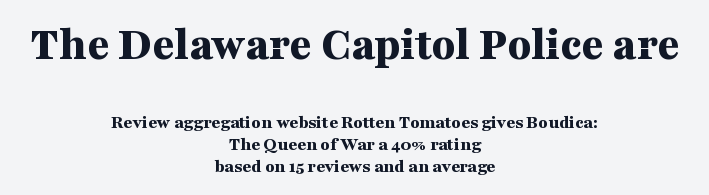
Clear beneath every line of the passage. The rendering shrinks the type as you move from the upper chunk to the lower. How are the letters spaced? Ordinarily, with no added tracking. Does the weight exceed regular? Yes, all the way to bold.
